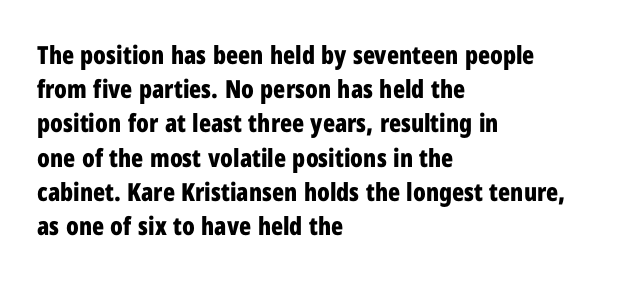
{"italic": "no", "bold": "yes", "underline": "no", "align": "left", "line_spacing": "normal", "line_spacing_ratio": 1.37, "letter_spacing": "normal", "letter_spacing_em": 0.0, "glyph_px": 25}
